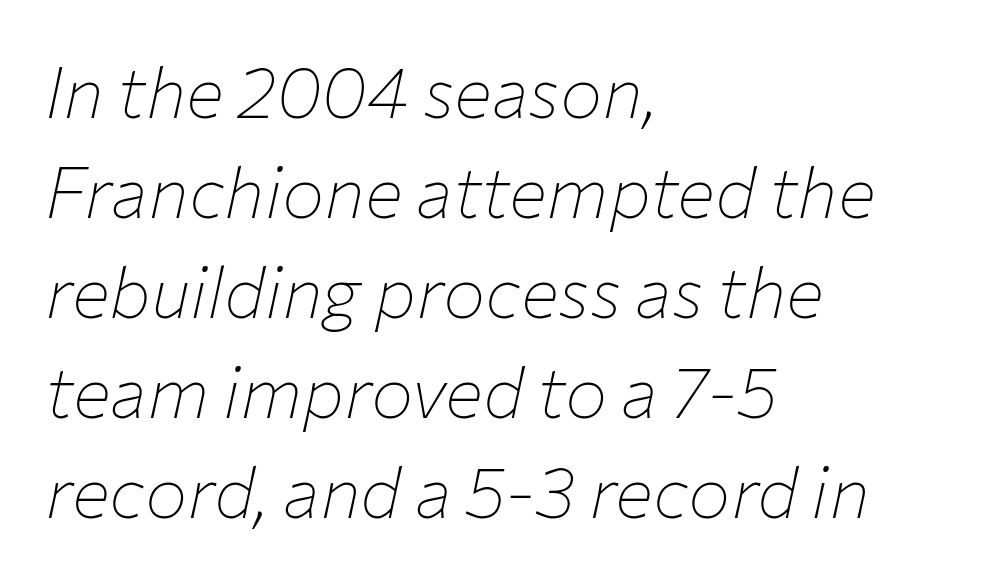
The image shows 71 px thin type, italic (leaning right); set left-aligned, normal line spacing (1.41x), normal letter spacing, not underlined; low stroke contrast and a medium x-height.
